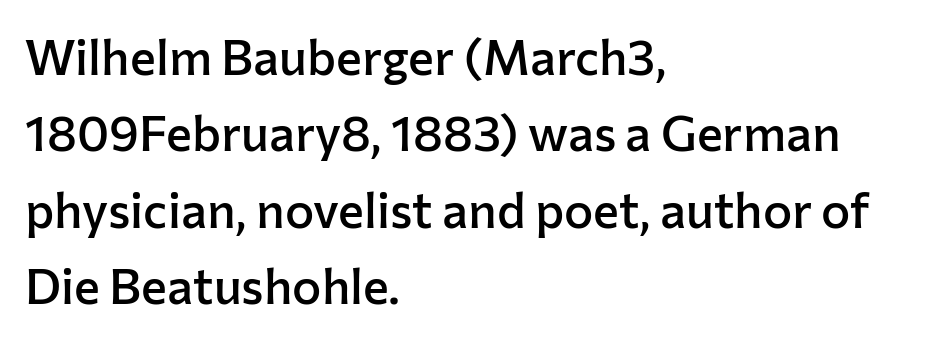
Q: Is the text bold? A: Semi-bold.
Q: Is the text italic (slanted)? A: No, it is upright.
Q: Is the typeface a serif or a sans-serif typeface? A: Sans-serif.
Q: Is the text underlined? A: No.
Q: How is the paragraph aligned? A: Left-aligned.
Q: Is the spacing between letters normal or unusually wide? A: Normal.
Q: Is the spacing between lines tight, normal or loose? A: Normal.
Q: Width (condensed, normal, or wide)? A: Normal.
Q: Stroke contrast? A: Low.
Q: x-height? A: Medium.
Q: Monospaced? A: No.
